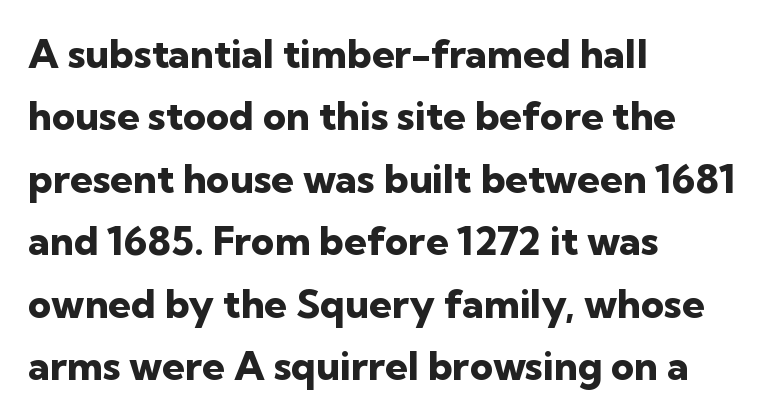
How are the letters spaced? Ordinarily, with no added tracking. A student would call this left alignment; a typographer would say flush left, rag right. The vertical gap from one line to the next is medium. Quick note: underline off. The designer went with a sans here, leaving each stem footless.
